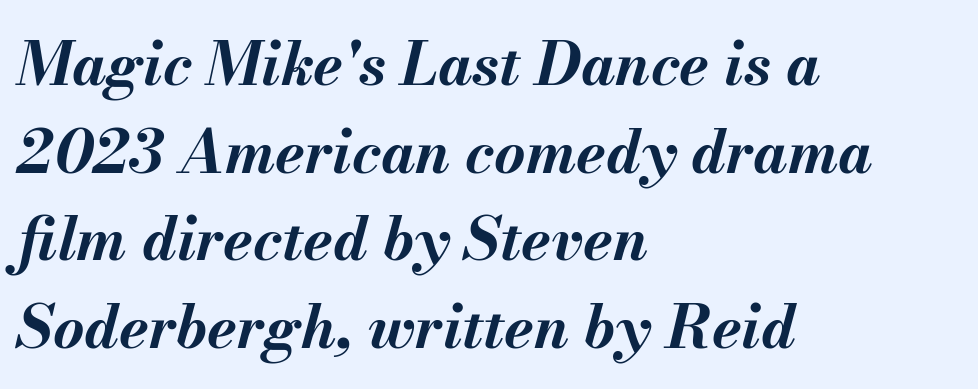
The image shows 60 px bold type, italic (leaning right); set left-aligned, normal line spacing (1.46x), normal letter spacing, not underlined; medium stroke contrast and a small x-height.
